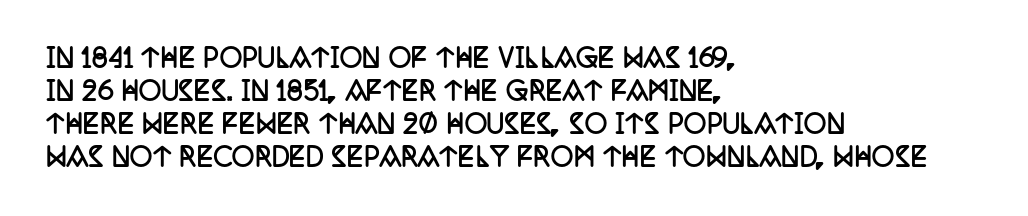
A full-strength bold gives these letters their thick strokes. The gaps between neighbouring characters are ordinary and unremarkable. The lines sit at an ordinary, default distance from one another. Descender tails drop into unmarked territory.
